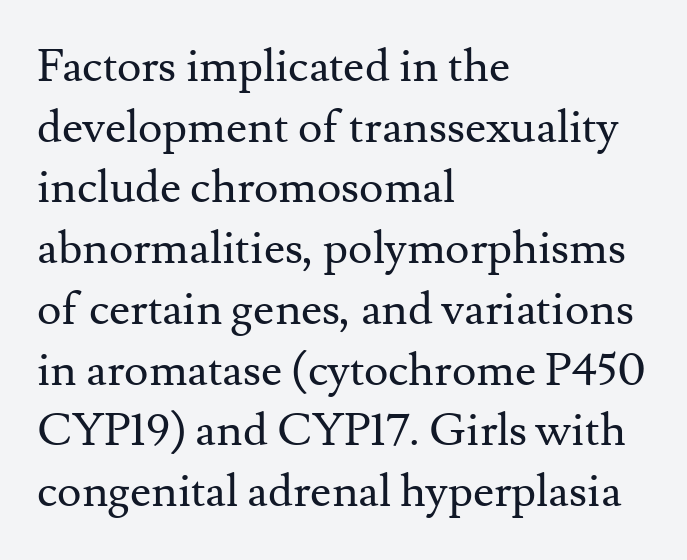
The image shows 46 px regular-weight serif type, upright; set left-aligned, normal line spacing (1.32x), normal letter spacing, not underlined; medium stroke contrast and a small x-height.
